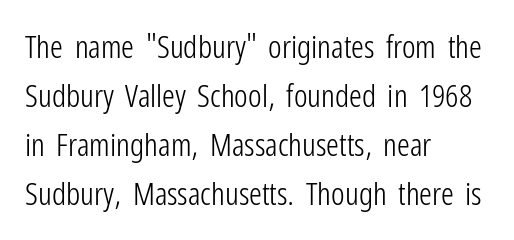
The image shows 32 px light, condensed sans-serif type, upright; set left-aligned, normal line spacing (1.53x), normal letter spacing, not underlined; low stroke contrast and a medium x-height.
